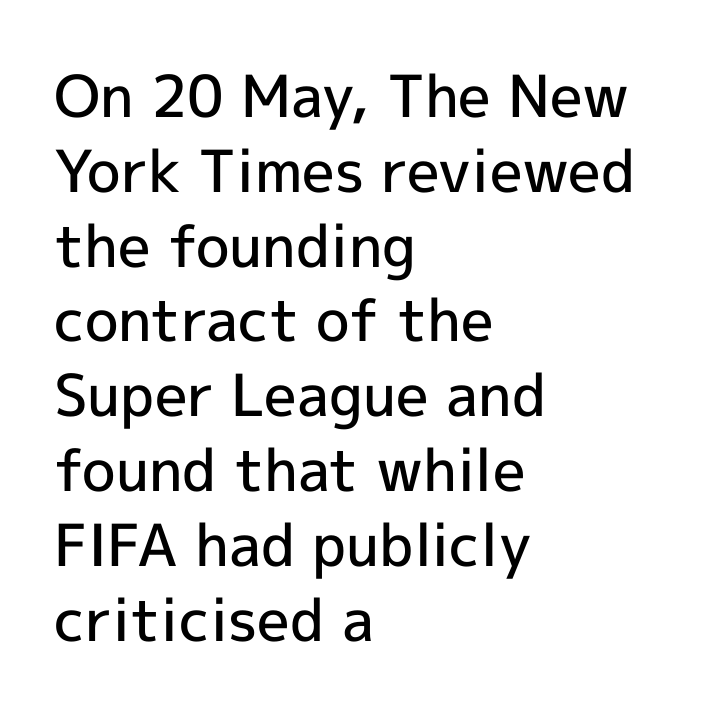
The image shows 58 px semibold sans-serif type, upright; set left-aligned, normal line spacing (1.29x), normal letter spacing, not underlined; a medium x-height.
